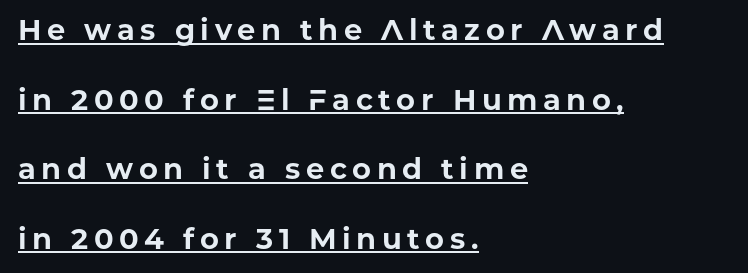
The image shows 29 px bold sans-serif type, upright; set left-aligned, loose line spacing (2.4x), underlined; low stroke contrast and a medium x-height.
